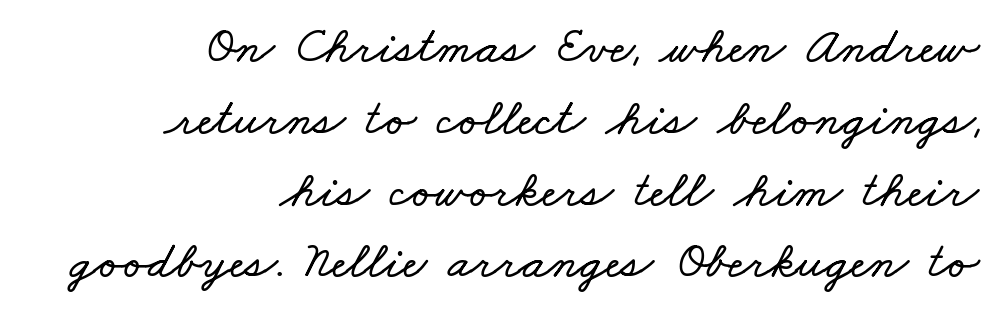
Q: Is the text underlined? A: No.
Q: How is the paragraph aligned? A: Right-aligned.
Q: Is the spacing between letters normal or unusually wide? A: Normal.
Q: Is the spacing between lines tight, normal or loose? A: Normal.
Q: Width (condensed, normal, or wide)? A: Wide.
Q: Stroke contrast? A: Low.
Q: x-height? A: Small.
Q: Monospaced? A: No.
